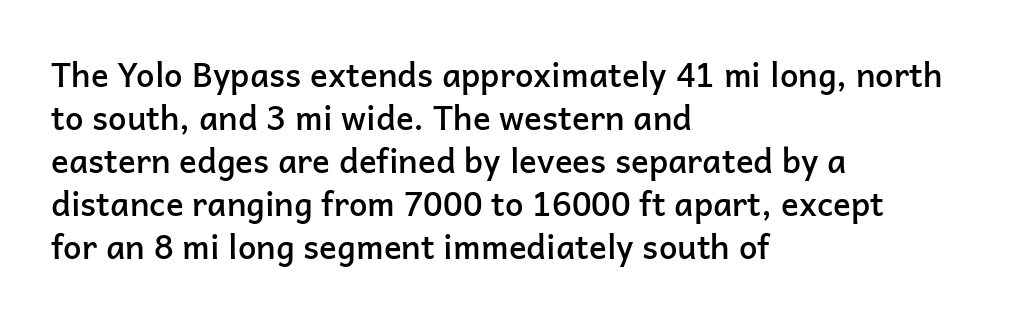
The image shows 33 px semibold sans-serif type, upright; set left-aligned, normal line spacing (1.3x), normal letter spacing, not underlined; low stroke contrast and a medium x-height.
